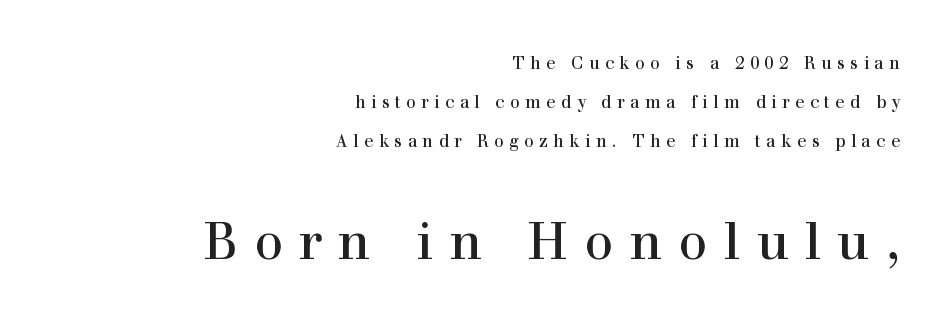
The image shows 51 px serif type, upright; set right-aligned, loose line spacing (2.29x), unusually wide letter spacing (+0.32 em), not underlined; the second (bottom) block is 3.0x larger; a medium x-height.
